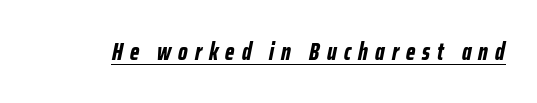
Inter-character spacing is expanded well beyond the font's built-in metrics. The specimen includes a rule beneath the text block's lines. The glyphs look as if they've been sheared to an angle. Does the weight exceed regular? Yes, all the way to bold.
